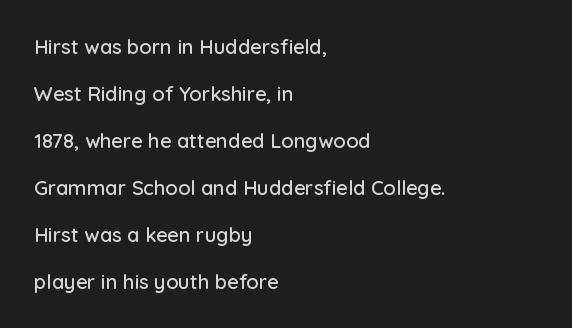
The image shows 20 px text type, upright; set left-aligned, loose line spacing (2.35x), normal letter spacing, not underlined.
